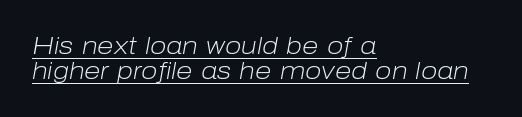
{"italic": "yes", "lean": "right", "slant_degrees": 10, "bold": "no", "underline": "yes", "align": "left", "line_spacing": "tight", "line_spacing_ratio": 1.04, "letter_spacing": "normal", "letter_spacing_em": 0.0, "glyph_px": 24}
